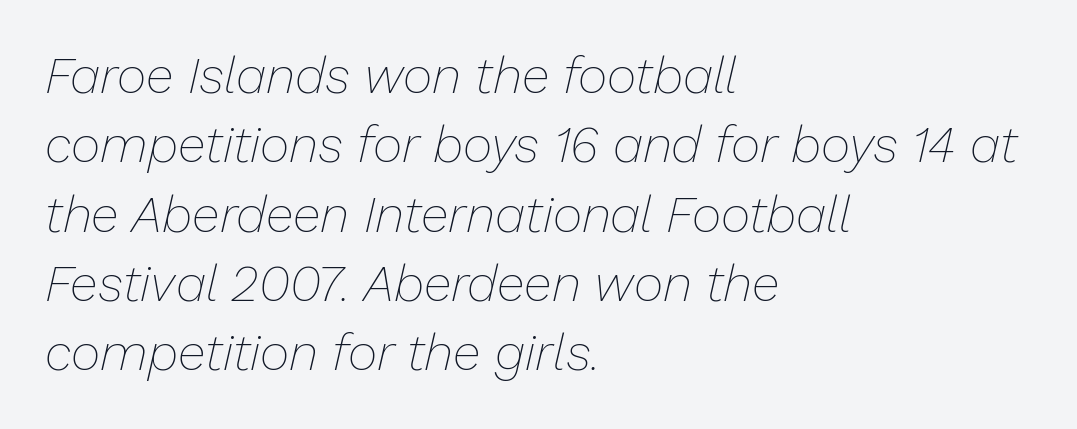
The image shows 51 px thin type, italic (leaning right); set left-aligned, normal line spacing (1.36x), normal letter spacing, not underlined; low stroke contrast and a medium x-height.
